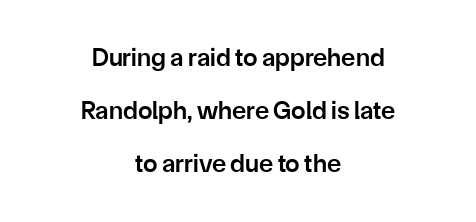
Strokes here are thickened, but only to semibold level. Line spacing here is loose. Glance below the letters and you will spot only blank space. Every stem runs plumb, perpendicular to the baseline.
